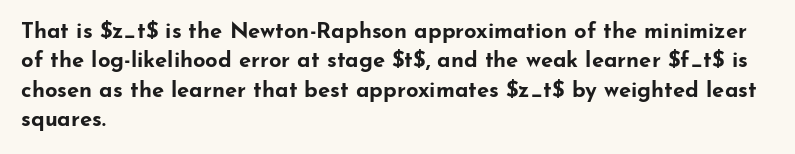
The image shows 22 px bold type, upright; set left-aligned, normal line spacing (1.34x), normal letter spacing, not underlined.
